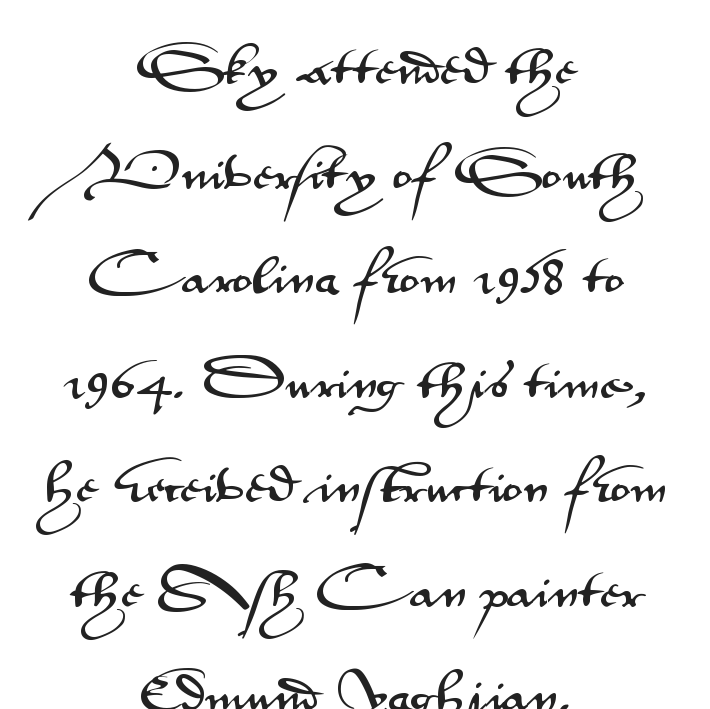
{"serif": "no", "width": "wide", "stroke_contrast": "medium", "x_height": "small", "monospaced": "no", "underline": "no", "align": "center", "line_spacing": "loose", "line_spacing_ratio": 2.49, "letter_spacing": "normal", "letter_spacing_em": 0.0, "glyph_px": 42}
